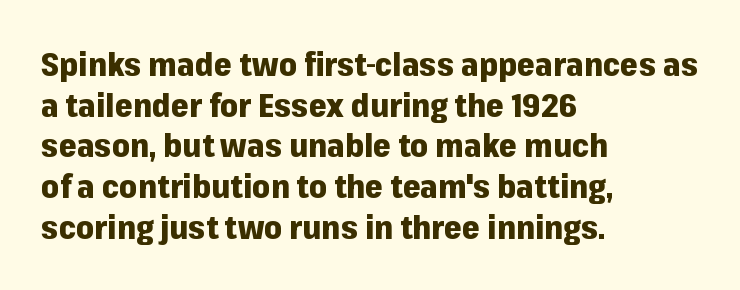
{"serif": "no", "italic": "no", "bold": "yes", "weight": "heavy", "width": "normal", "stroke_contrast": "low", "x_height": "medium", "monospaced": "no", "underline": "no", "align": "left", "line_spacing": "normal", "line_spacing_ratio": 1.27, "letter_spacing": "normal", "letter_spacing_em": 0.0, "glyph_px": 32}
